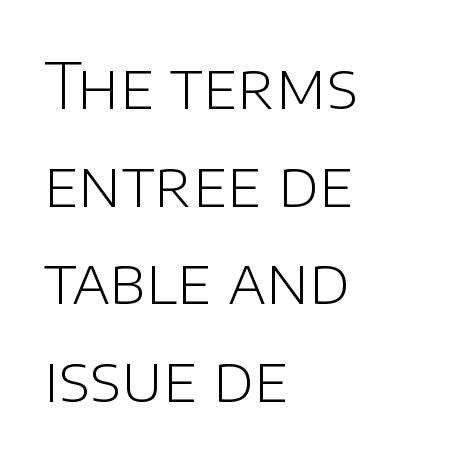
Vertical stems look standard width or narrower in stroke. The lines sit at an ordinary, default distance from one another. The glyphs in this specimen are sans serif. Here the glyphs are tracked normally, forming tight word shapes. Spacing verdict: proportional, widths tailored to each character.
